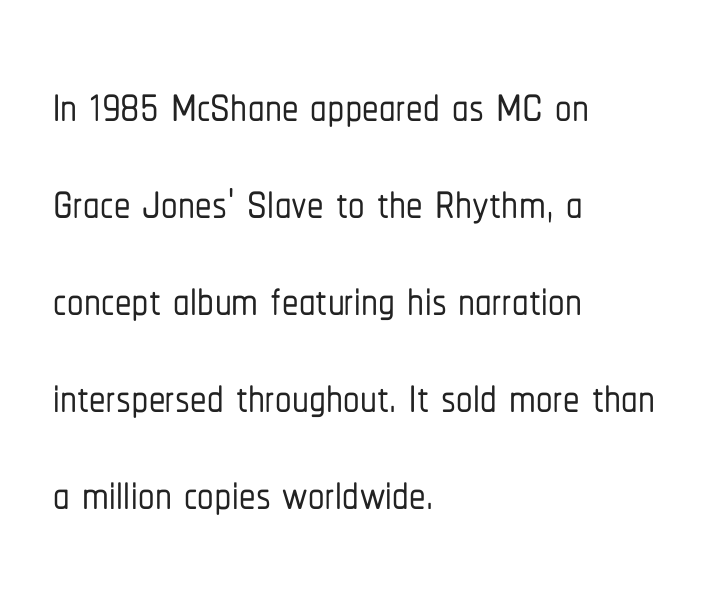
{"serif": "no", "italic": "no", "width": "condensed", "stroke_contrast": "low", "x_height": "medium", "monospaced": "no", "underline": "no", "align": "left", "line_spacing": "normal", "line_spacing_ratio": 1.47, "letter_spacing": "normal", "letter_spacing_em": 0.0, "glyph_px": 66}
